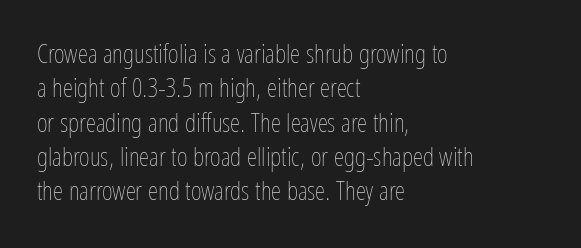
Q: Is the text bold? A: No.
Q: Is the text italic (slanted)? A: No, it is upright.
Q: Is the text underlined? A: No.
Q: How is the paragraph aligned? A: Left-aligned.
Q: Is the spacing between letters normal or unusually wide? A: Normal.
Q: Is the spacing between lines tight, normal or loose? A: Normal.
